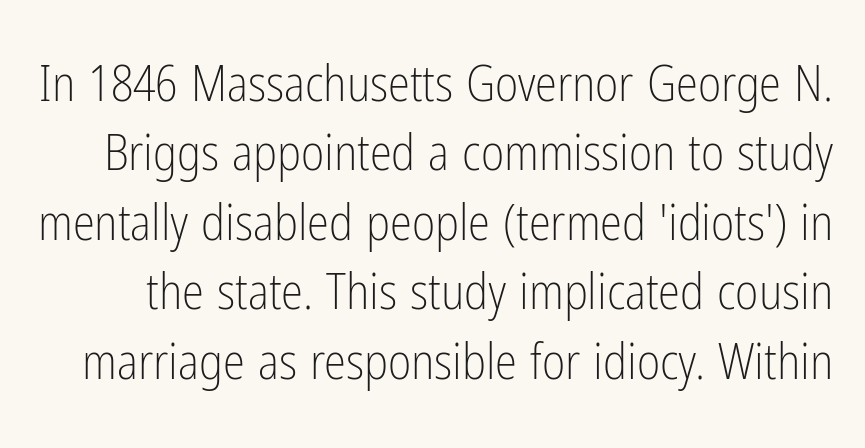
Q: Is the text bold? A: No.
Q: Is the text italic (slanted)? A: No, it is upright.
Q: Is the typeface a serif or a sans-serif typeface? A: Sans-serif.
Q: Is the text underlined? A: No.
Q: Is the spacing between letters normal or unusually wide? A: Normal.
Q: Is the spacing between lines tight, normal or loose? A: Normal.
Q: Width (condensed, normal, or wide)? A: Condensed.
Q: Stroke contrast? A: Low.
Q: x-height? A: Medium.
Q: Monospaced? A: No.
